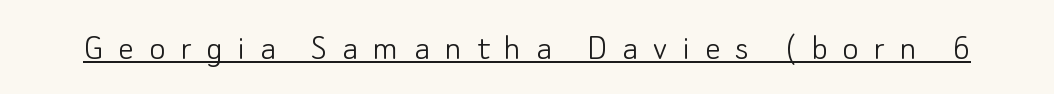
Notice how a bar underscores the lettering throughout. Is the type heavy? It reads as light-to-regular instead. In terms of letterspacing, this is a distinctly airy, spread setting. Ordinary non-slanted type is in use. Here the designer chose a conventional face with non-uniform glyph widths. The rendering shows plain stroke endings on the letterforms — a sans-serif design.
